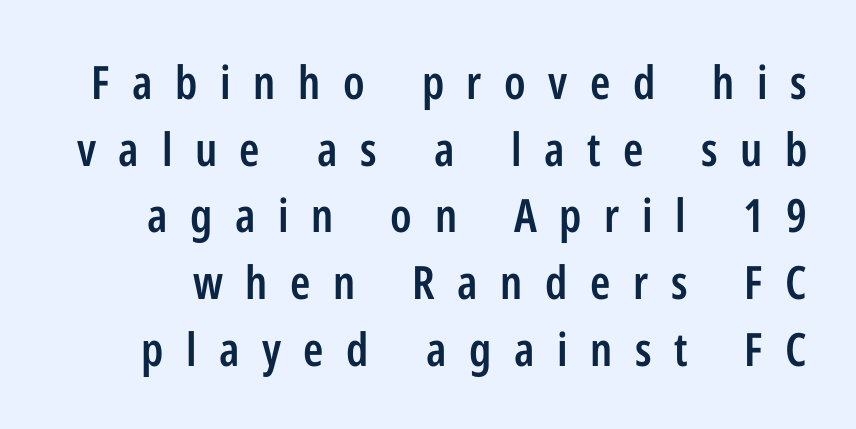
The image shows 46 px semibold, condensed sans-serif type, upright; set normal line spacing (1.45x), unusually wide letter spacing (+0.49 em), not underlined; low stroke contrast and a medium x-height.
